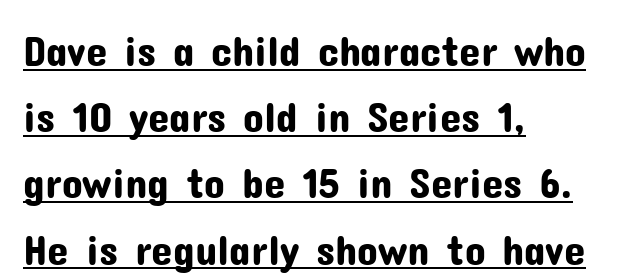
The letters advance in unequal steps, a hallmark of proportional type. This sample uses plain, unmodified letter spacing. A typesetter would mark this as roman, not italic. Casual observation: everything's shoved over to the left. Regarding leading, the lines here are spaced in the standard way. The typeface chosen for these lines omits serifs.
